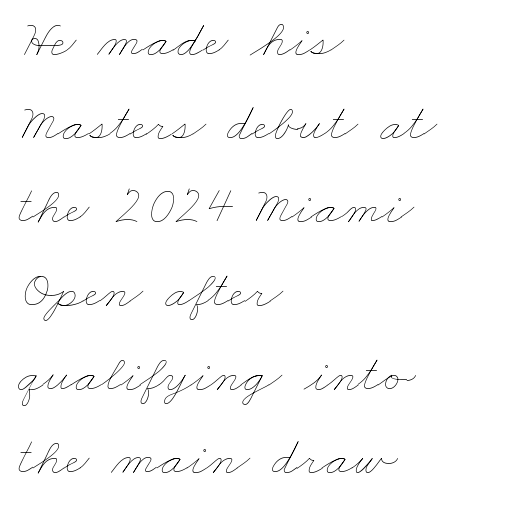
The typesetter chose a ragged-right arrangement here. Here the designer chose a conventional face with non-uniform glyph widths. Students, observe: this is what conventionally led text looks like. Nobody drew a line under any word here.
